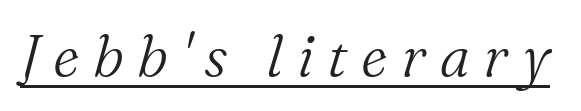
{"serif": "yes", "italic": "yes", "lean": "right", "slant_degrees": 16, "bold": "no", "weight": "light", "width": "normal", "stroke_contrast": "medium", "x_height": "medium", "monospaced": "no", "underline": "yes", "letter_spacing": "wide", "letter_spacing_em": 0.24, "glyph_px": 57}
